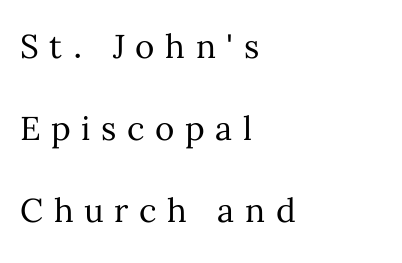
Q: Is the text bold? A: No.
Q: Is the text italic (slanted)? A: No, it is upright.
Q: Is the text underlined? A: No.
Q: How is the paragraph aligned? A: Left-aligned.
Q: Is the spacing between letters normal or unusually wide? A: Unusually wide.
Q: Is the spacing between lines tight, normal or loose? A: Loose.
Q: Width (condensed, normal, or wide)? A: Normal.
Q: Stroke contrast? A: Medium.
Q: x-height? A: Medium.
Q: Monospaced? A: No.
